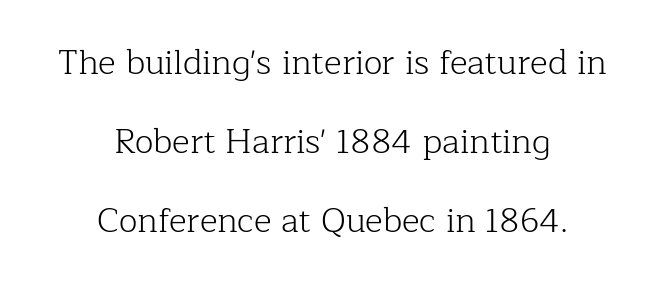
The image shows 34 px light serif type, upright; set centered, loose line spacing (2.32x), normal letter spacing, not underlined; low stroke contrast and a medium x-height.
